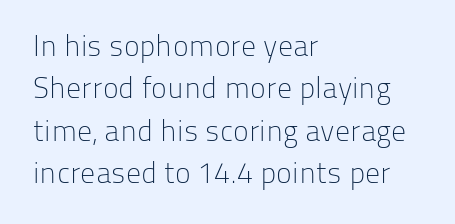
The image shows 30 px light sans-serif type, upright; set left-aligned, normal line spacing (1.41x), normal letter spacing, not underlined; low stroke contrast and a medium x-height.
